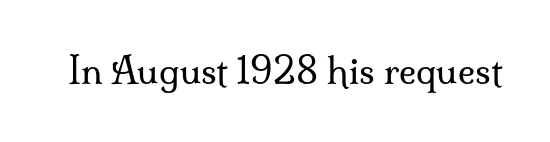
{"serif": "yes", "italic": "no", "bold": "no", "weight": "regular", "width": "normal", "stroke_contrast": "medium", "x_height": "small", "monospaced": "no", "underline": "no", "letter_spacing": "normal", "letter_spacing_em": 0.0, "glyph_px": 36}
